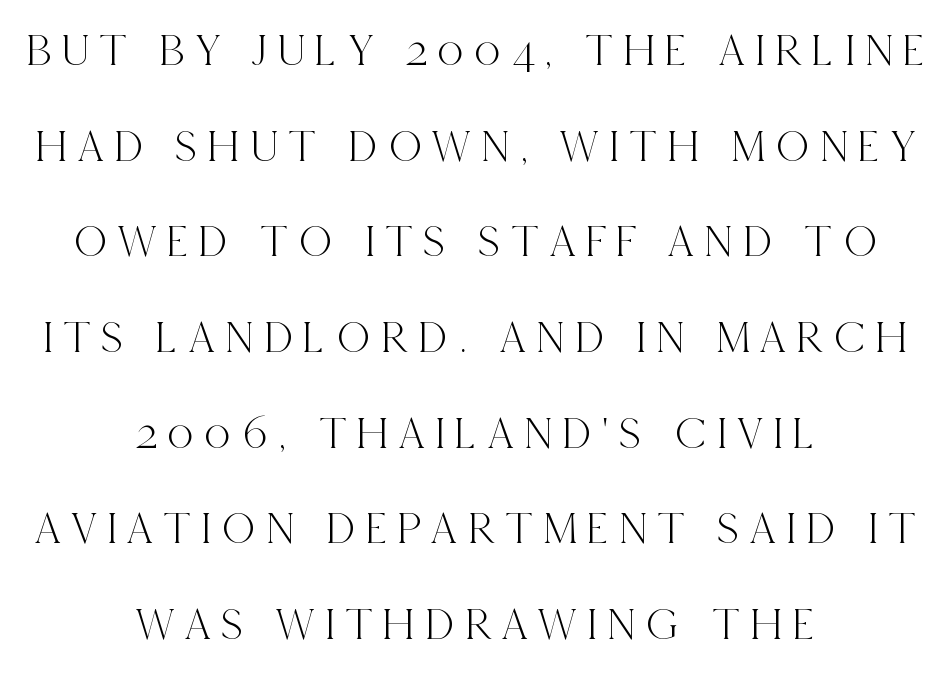
To sum up the face: it has serifs. This block would shrink considerably if given ordinary leading; it's expanded now. Does the copy run flush right? No — it is centered line by line. These lines have a slow, spaced-out rhythm from letter to letter. Plain, unruled lines of type. Ascenders rise straight up at ninety degrees.
